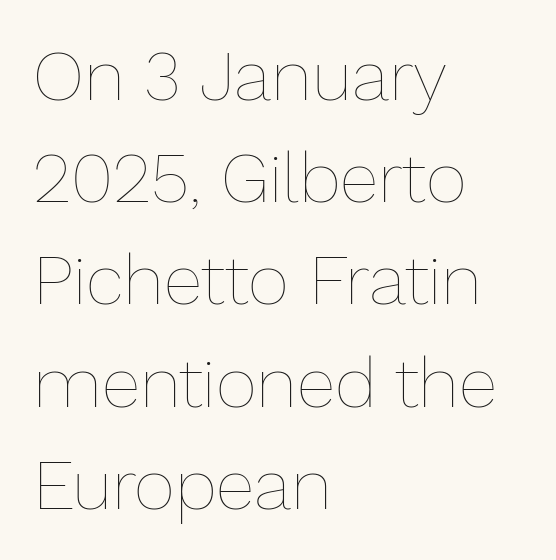
The image shows 71 px thin type, upright; set left-aligned, normal line spacing (1.44x), normal letter spacing, not underlined; low stroke contrast and a medium x-height.
